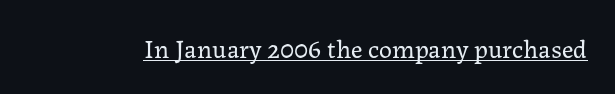
The image shows 26 px text type, upright; set normal letter spacing, underlined.
